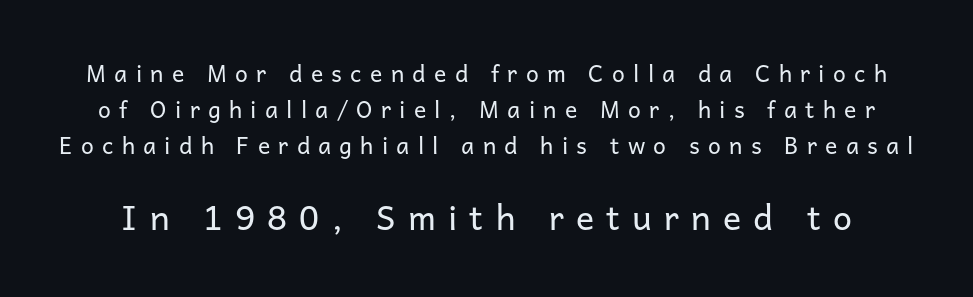
Q: Is the text bold? A: No.
Q: Is the text italic (slanted)? A: No, it is upright.
Q: Is the typeface a serif or a sans-serif typeface? A: Sans-serif.
Q: Is the text underlined? A: No.
Q: Is the spacing between letters normal or unusually wide? A: Unusually wide.
Q: Is the spacing between lines tight, normal or loose? A: Normal.
Q: Which block of text is set in a larger size, the first (top) or the second (bottom)? A: The second (bottom) one.
Q: Width (condensed, normal, or wide)? A: Normal.
Q: Stroke contrast? A: Low.
Q: x-height? A: Medium.
Q: Monospaced? A: No.
